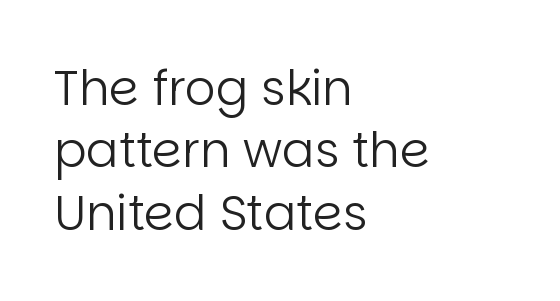
Q: Is the text bold? A: No.
Q: Is the text italic (slanted)? A: No, it is upright.
Q: Is the typeface a serif or a sans-serif typeface? A: Sans-serif.
Q: Is the text underlined? A: No.
Q: How is the paragraph aligned? A: Left-aligned.
Q: Is the spacing between letters normal or unusually wide? A: Normal.
Q: Is the spacing between lines tight, normal or loose? A: Normal.
Q: Width (condensed, normal, or wide)? A: Normal.
Q: Stroke contrast? A: Low.
Q: x-height? A: Large.
Q: Monospaced? A: No.
